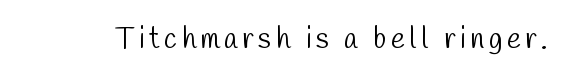
{"serif": "no", "bold": "no", "weight": "light", "width": "condensed", "stroke_contrast": "low", "x_height": "medium", "monospaced": "no", "underline": "no", "glyph_px": 29}
